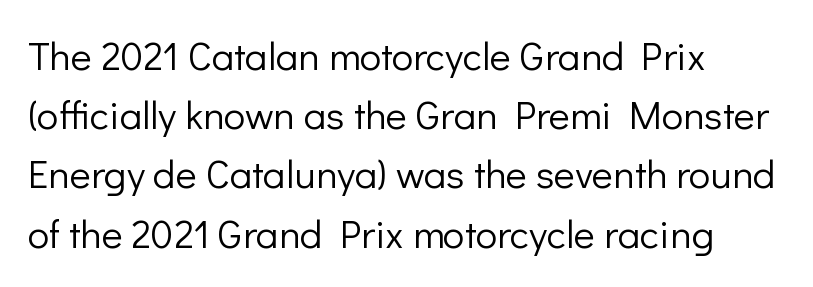
Q: Is the text bold? A: No.
Q: Is the text italic (slanted)? A: No, it is upright.
Q: Is the typeface a serif or a sans-serif typeface? A: Sans-serif.
Q: Is the text underlined? A: No.
Q: How is the paragraph aligned? A: Left-aligned.
Q: Is the spacing between letters normal or unusually wide? A: Normal.
Q: Is the spacing between lines tight, normal or loose? A: Normal.
Q: Width (condensed, normal, or wide)? A: Normal.
Q: Stroke contrast? A: Low.
Q: x-height? A: Medium.
Q: Monospaced? A: No.
